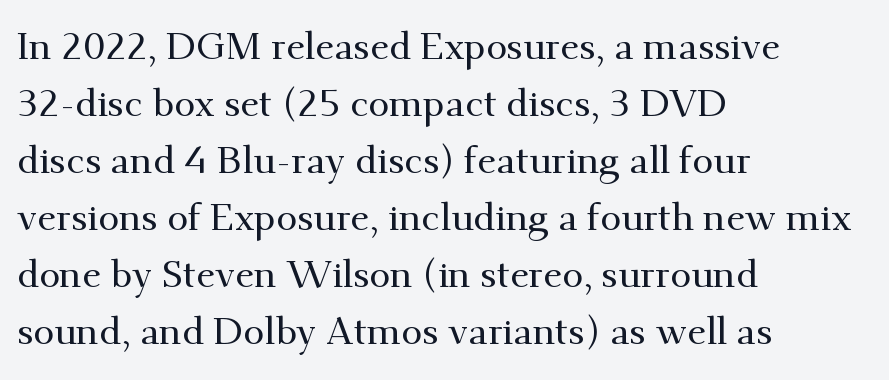
{"serif": "yes", "italic": "no", "width": "normal", "stroke_contrast": "medium", "x_height": "small", "monospaced": "no", "underline": "no", "align": "left", "line_spacing": "normal", "line_spacing_ratio": 1.5, "letter_spacing": "normal", "letter_spacing_em": 0.0, "glyph_px": 38}
